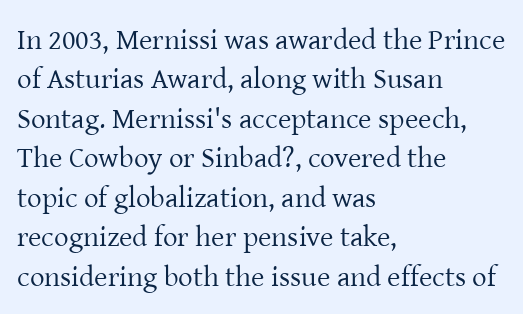
{"serif": "yes", "italic": "no", "bold": "no", "weight": "regular", "width": "normal", "stroke_contrast": "low", "x_height": "medium", "monospaced": "no", "underline": "no", "align": "left", "line_spacing": "normal", "line_spacing_ratio": 1.36, "letter_spacing": "normal", "letter_spacing_em": 0.0, "glyph_px": 29}
